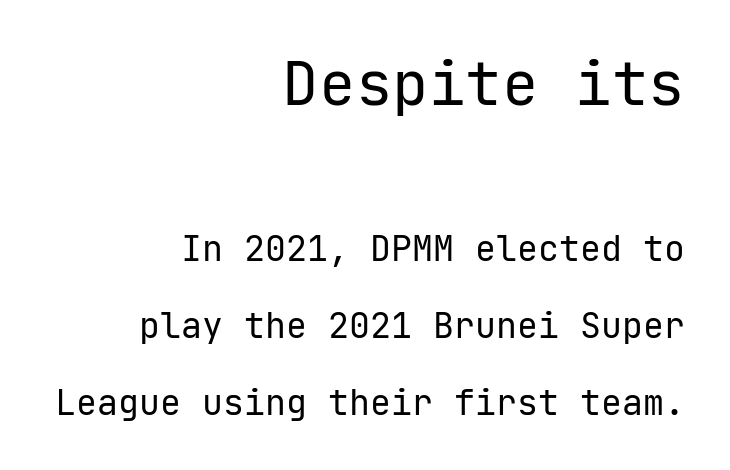
These lines keep a tight, regular rhythm from letter to letter. Vertically, the passage feels expansive, rows floating well apart. Quick note: underline off. No italicization has been applied; the sample stays upright. The compositor pushed each line to the right boundary.
